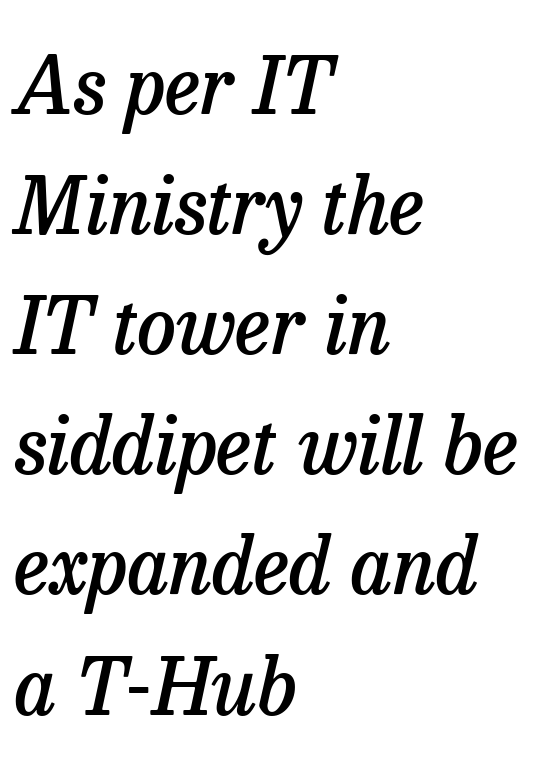
Q: Is the text bold? A: Semi-bold.
Q: Is the text italic (slanted)? A: Yes, it leans right by about 13 degrees.
Q: Is the typeface a serif or a sans-serif typeface? A: Serif.
Q: Is the text underlined? A: No.
Q: How is the paragraph aligned? A: Left-aligned.
Q: Is the spacing between letters normal or unusually wide? A: Normal.
Q: Is the spacing between lines tight, normal or loose? A: Normal.
Q: Width (condensed, normal, or wide)? A: Normal.
Q: Stroke contrast? A: Low.
Q: x-height? A: Medium.
Q: Monospaced? A: No.
